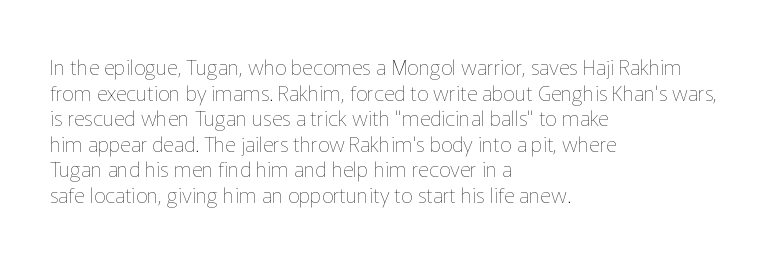
Does extra space separate the letters? No, they use regular spacing. The passage is arranged the way most books set body copy — flush left. The area under the type is left untouched. The face looks like a standard text weight, possibly lighter. Notice how the stems are strictly vertical — no italics here.
